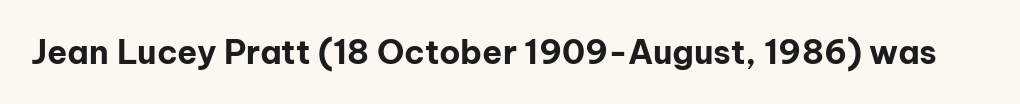
You'd pick this weight for a headline — it's a proper bold. I'd call this a sans setting — the letters go barefoot. The area under the type is left untouched. Spacing verdict: proportional, widths tailored to each character. The line texture is even and compact thanks to regular tracking. These lines were composed using upright roman letters.
